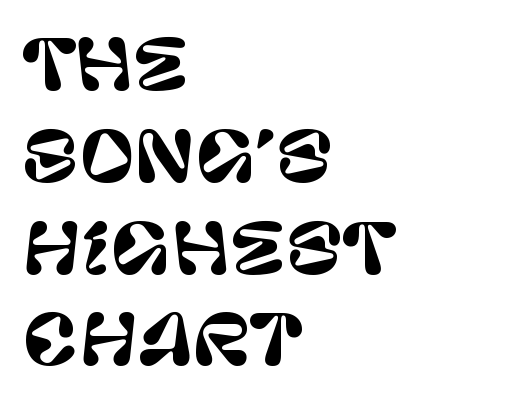
Q: Is the text italic (slanted)? A: Yes.
Q: Is the typeface a serif or a sans-serif typeface? A: Sans-serif.
Q: Is the text underlined? A: No.
Q: How is the paragraph aligned? A: Left-aligned.
Q: Is the spacing between letters normal or unusually wide? A: Normal.
Q: Is the spacing between lines tight, normal or loose? A: Normal.
Q: Width (condensed, normal, or wide)? A: Normal.
Q: Stroke contrast? A: Low.
Q: x-height? A: Large.
Q: Monospaced? A: No.
